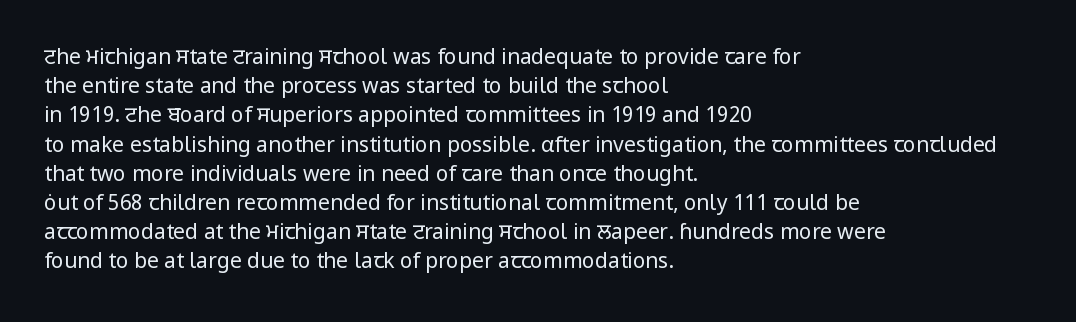
The image shows 21 px text type, upright; set left-aligned, normal line spacing (1.39x), normal letter spacing, not underlined.
